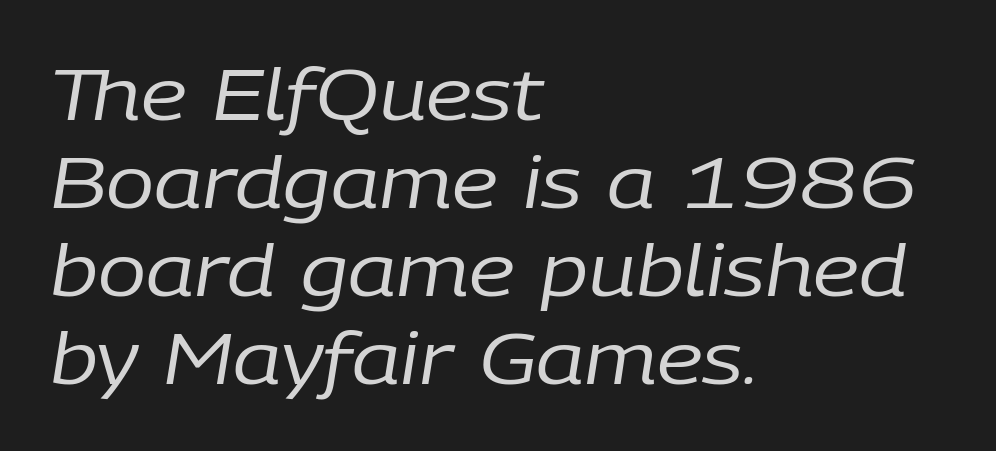
The image shows 72 px regular-weight type, italic (leaning right); set left-aligned, line spacing 1.22x, normal letter spacing, not underlined; low stroke contrast and a medium x-height.
